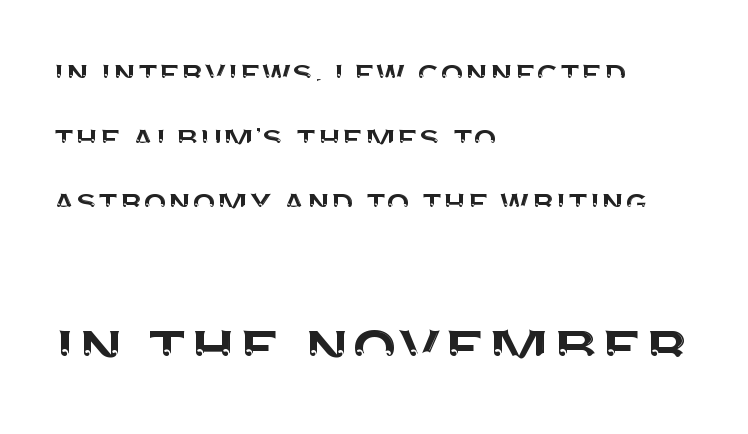
{"serif": "no", "italic": "no", "width": "normal", "stroke_contrast": "medium", "x_height": "large", "monospaced": "no", "underline": "no", "align": "left", "line_spacing": "normal", "line_spacing_ratio": 1.7, "letter_spacing": "normal", "letter_spacing_em": 0.0, "larger_block": "second", "size_ratio": 1.97, "glyph_px": 75}
